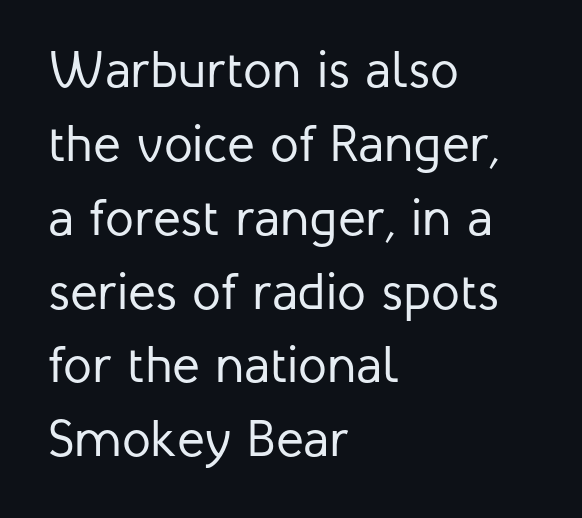
Q: Is the text bold? A: No.
Q: Is the text italic (slanted)? A: No, it is upright.
Q: Is the typeface a serif or a sans-serif typeface? A: Sans-serif.
Q: Is the text underlined? A: No.
Q: How is the paragraph aligned? A: Left-aligned.
Q: Is the spacing between letters normal or unusually wide? A: Normal.
Q: Is the spacing between lines tight, normal or loose? A: Normal.
Q: Width (condensed, normal, or wide)? A: Normal.
Q: Stroke contrast? A: Low.
Q: x-height? A: Medium.
Q: Monospaced? A: No.
